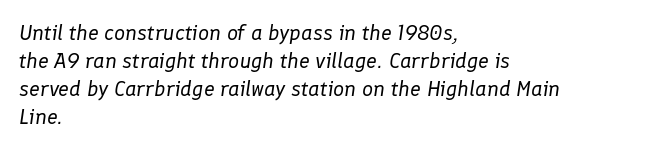
The image shows 22 px text type, italic (leaning right); set left-aligned, normal line spacing (1.28x), normal letter spacing, not underlined.
